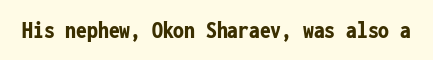
{"italic": "no", "bold": "yes", "underline": "no", "letter_spacing": "normal", "letter_spacing_em": 0.0, "glyph_px": 24}
